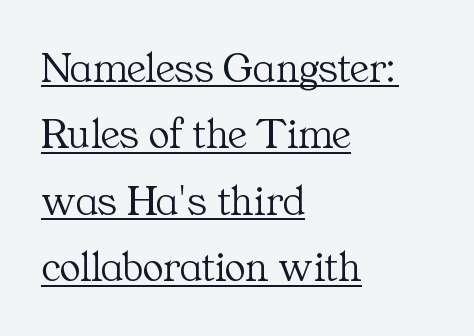
Q: Is the text bold? A: No.
Q: Is the text italic (slanted)? A: No, it is upright.
Q: Is the typeface a serif or a sans-serif typeface? A: Serif.
Q: Is the text underlined? A: Yes.
Q: How is the paragraph aligned? A: Left-aligned.
Q: Is the spacing between letters normal or unusually wide? A: Normal.
Q: Is the spacing between lines tight, normal or loose? A: Normal.
Q: Width (condensed, normal, or wide)? A: Normal.
Q: Stroke contrast? A: Medium.
Q: x-height? A: Medium.
Q: Monospaced? A: No.
